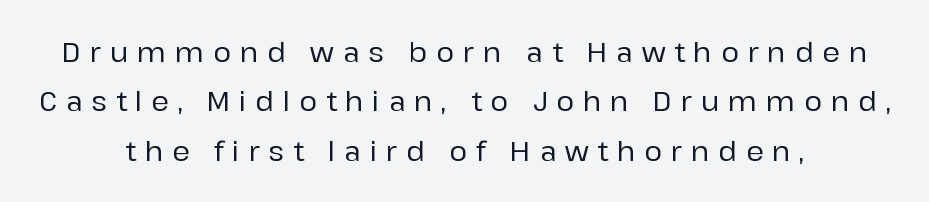
Letters rest on an invisible, unmarked baseline. Someone cranked the tracking dial way up on this one. Casual observation: everything's sitting right in the middle. The type sits square on the baseline with zero lean.
